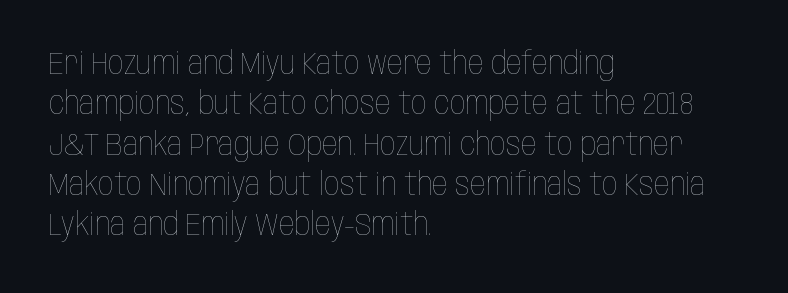
Q: Is the text bold? A: No.
Q: Is the text italic (slanted)? A: No, it is upright.
Q: Is the text underlined? A: No.
Q: How is the paragraph aligned? A: Left-aligned.
Q: Is the spacing between letters normal or unusually wide? A: Normal.
Q: Is the spacing between lines tight, normal or loose? A: Normal.
Q: Width (condensed, normal, or wide)? A: Condensed.
Q: Stroke contrast? A: Low.
Q: x-height? A: Large.
Q: Monospaced? A: No.
